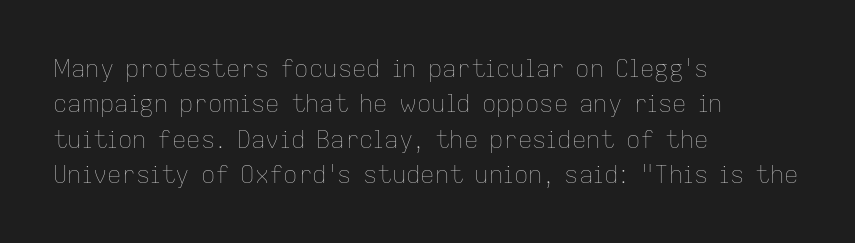
{"italic": "no", "bold": "no", "underline": "no", "align": "left", "line_spacing": "normal", "line_spacing_ratio": 1.47, "letter_spacing": "normal", "letter_spacing_em": 0.0, "glyph_px": 24}
